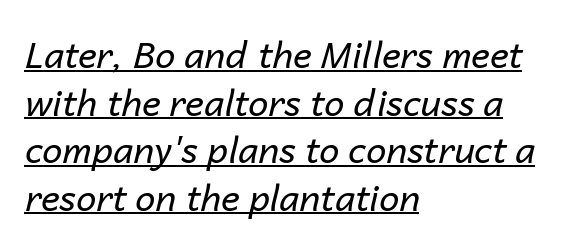
Q: Is the text bold? A: No.
Q: Is the text italic (slanted)? A: Yes, it leans right by about 14 degrees.
Q: Is the text underlined? A: Yes.
Q: How is the paragraph aligned? A: Left-aligned.
Q: Is the spacing between letters normal or unusually wide? A: Normal.
Q: Is the spacing between lines tight, normal or loose? A: Normal.
Q: Width (condensed, normal, or wide)? A: Normal.
Q: Stroke contrast? A: Low.
Q: x-height? A: Medium.
Q: Monospaced? A: No.
